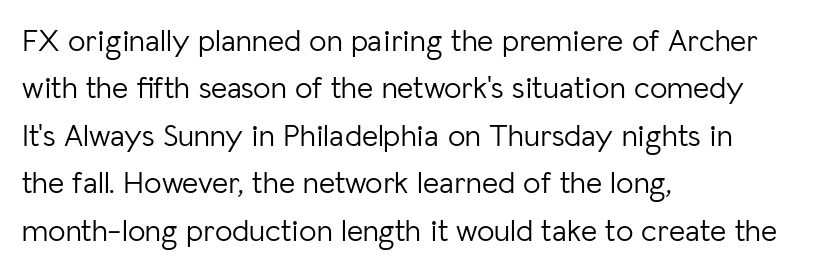
The space directly below the letters is spotless. Regular leading. The font sits on the lighter half of the weight spectrum, regular included. The letters stand straight up with perfectly vertical stems.
